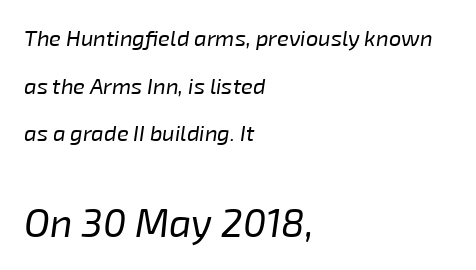
{"italic": "yes", "lean": "right", "slant_degrees": 8, "bold": "no", "weight": "regular", "width": "normal", "stroke_contrast": "low", "x_height": "medium", "monospaced": "no", "underline": "no", "align": "left", "line_spacing": "loose", "line_spacing_ratio": 2.17, "letter_spacing": "normal", "letter_spacing_em": 0.0, "larger_block": "second", "size_ratio": 1.77, "glyph_px": 39}
